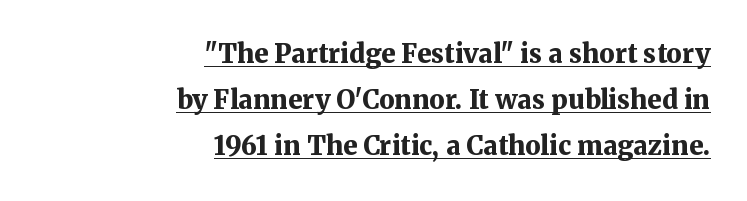
Q: Is the text bold? A: Yes.
Q: Is the text italic (slanted)? A: No, it is upright.
Q: Is the text underlined? A: Yes.
Q: How is the paragraph aligned? A: Right-aligned.
Q: Is the spacing between letters normal or unusually wide? A: Normal.
